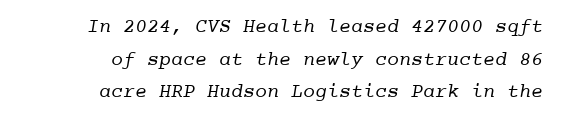
{"bold": "no", "underline": "no", "align": "right", "line_spacing": "normal", "line_spacing_ratio": 1.63, "letter_spacing": "normal", "letter_spacing_em": 0.0, "glyph_px": 20}
